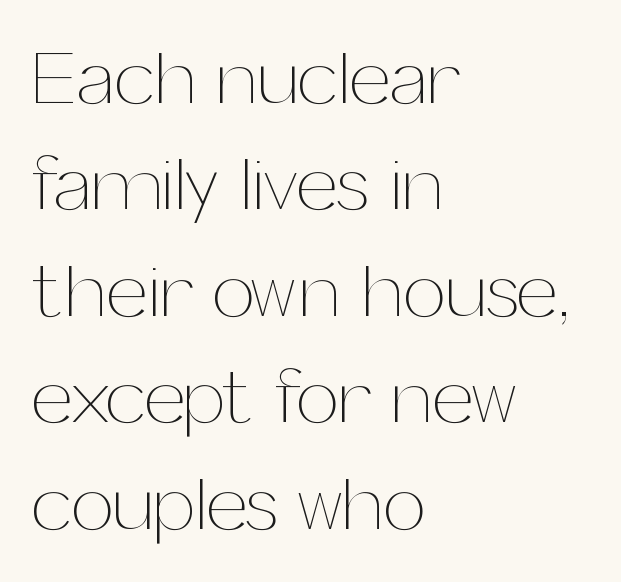
In terms of leading, this rendering sits right in the middle. The letterforms sit at book weight or below. Each line starts at the same left margin while the right side varies. The tracking reads as untouched default to a designer's eye.
